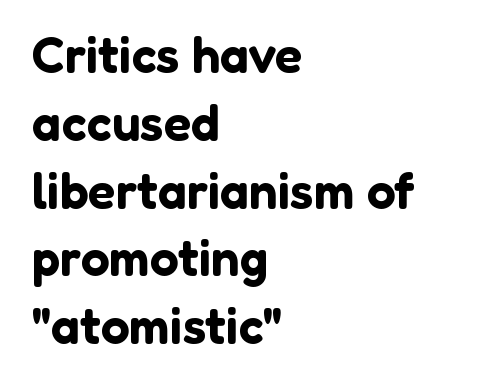
In terms of letterform style, serifs are entirely absent. Do the letters lean? They stand straight. What's the leading like? Ordinary, nothing unusual. This sample uses plain, unmodified letter spacing. Leftover space on each line is placed entirely after the last word.
